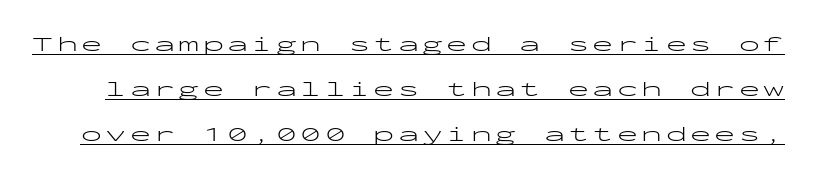
The image shows 21 px text type, upright; set loose line spacing (2.15x), underlined.
